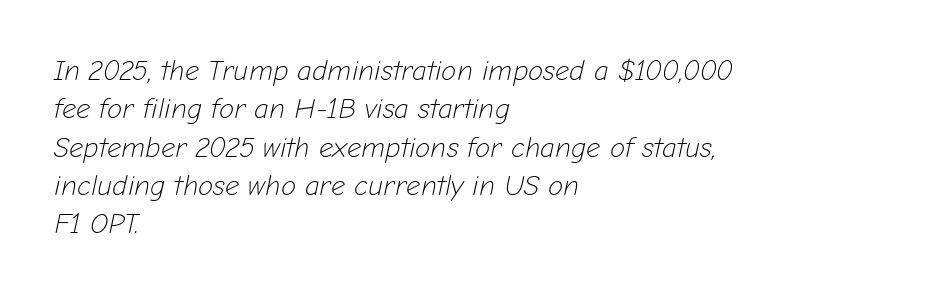
{"italic": "yes", "lean": "right", "slant_degrees": 12, "bold": "no", "weight": "light", "width": "normal", "stroke_contrast": "low", "x_height": "medium", "monospaced": "no", "underline": "no", "align": "left", "line_spacing": "normal", "line_spacing_ratio": 1.37, "letter_spacing": "normal", "letter_spacing_em": 0.0, "glyph_px": 28}
